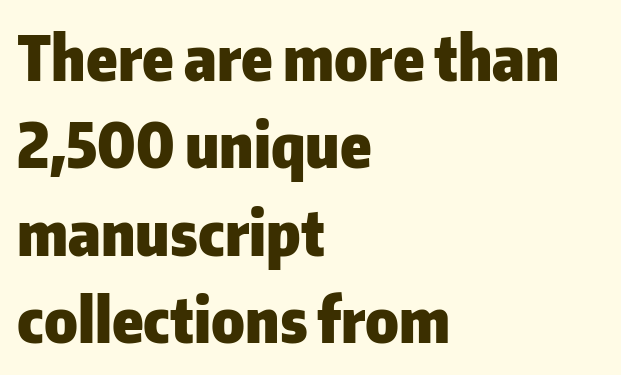
No feet cap the strokes, marking this as sans-serif type. The words here are not underlined. Ordinary non-slanted type is in use. Quick note: interline space is typical.
